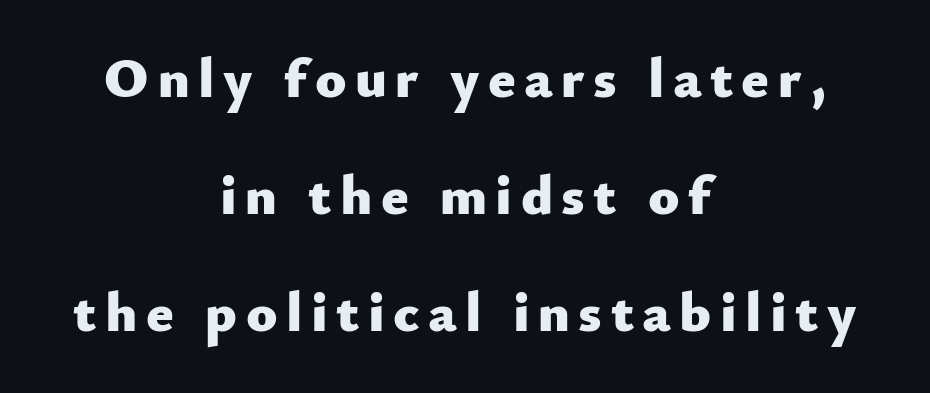
{"serif": "no", "italic": "no", "bold": "yes", "weight": "heavy", "width": "normal", "stroke_contrast": "low", "x_height": "small", "monospaced": "no", "underline": "no", "align": "center", "line_spacing": "loose", "line_spacing_ratio": 2.05, "glyph_px": 57}
